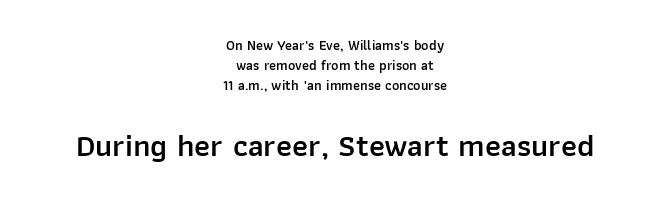
The glyphs in this specimen are sans serif. The rendering uses natural spacing where letterforms have individual widths. A centered setting, common on invitations and titles, is used for this passage. The designer left line spacing at the default. The emphasis by scale lands on block number two, below.
